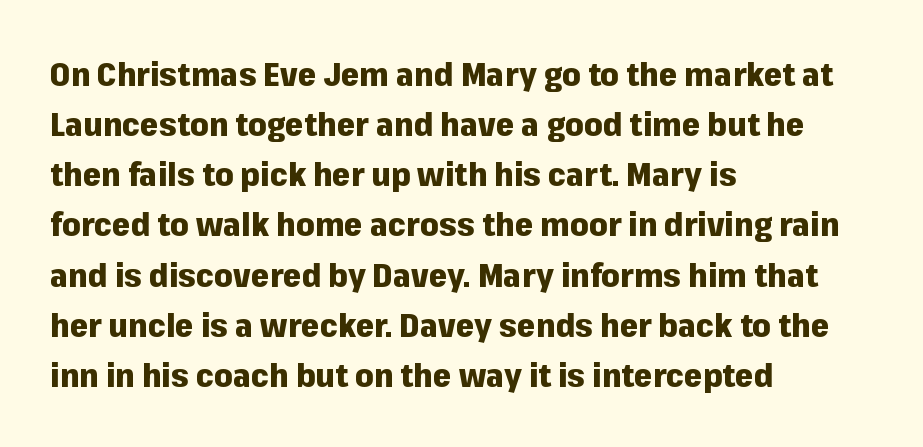
Q: Is the text bold? A: Yes.
Q: Is the text italic (slanted)? A: No, it is upright.
Q: Is the typeface a serif or a sans-serif typeface? A: Sans-serif.
Q: Is the text underlined? A: No.
Q: How is the paragraph aligned? A: Left-aligned.
Q: Is the spacing between letters normal or unusually wide? A: Normal.
Q: Is the spacing between lines tight, normal or loose? A: Normal.
Q: Width (condensed, normal, or wide)? A: Normal.
Q: Stroke contrast? A: Low.
Q: x-height? A: Medium.
Q: Monospaced? A: No.
